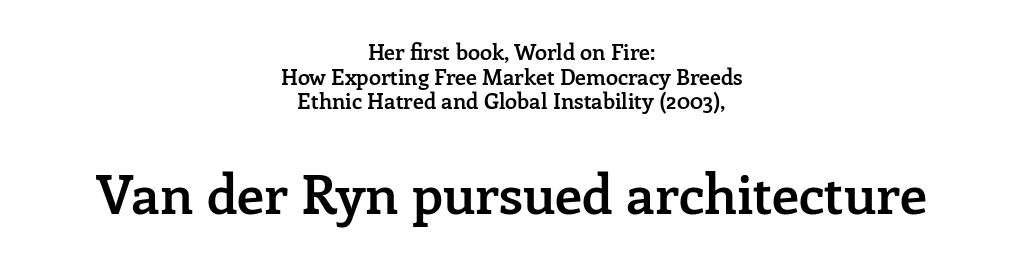
The vertical gap from one line to the next is small. The type sits square on the baseline with zero lean. What weight is shown? A semibold, between regular and bold. Look at the glyph heights: the lower group is clearly the bigger setting.
